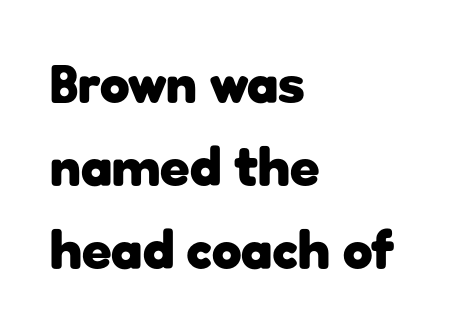
The image shows 54 px heavy sans-serif type, upright; set left-aligned, normal line spacing (1.54x), normal letter spacing, not underlined; low stroke contrast and a medium x-height.
